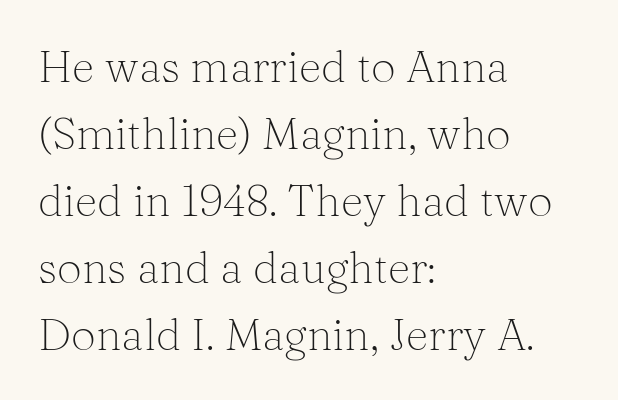
Each line starts at the same left margin while the right side varies. Proportional: the letters do not fall into vertical columns. These lines are composed in type with serifs. Every character sits straight up, as roman type does. The line texture is even and compact thanks to regular tracking.
